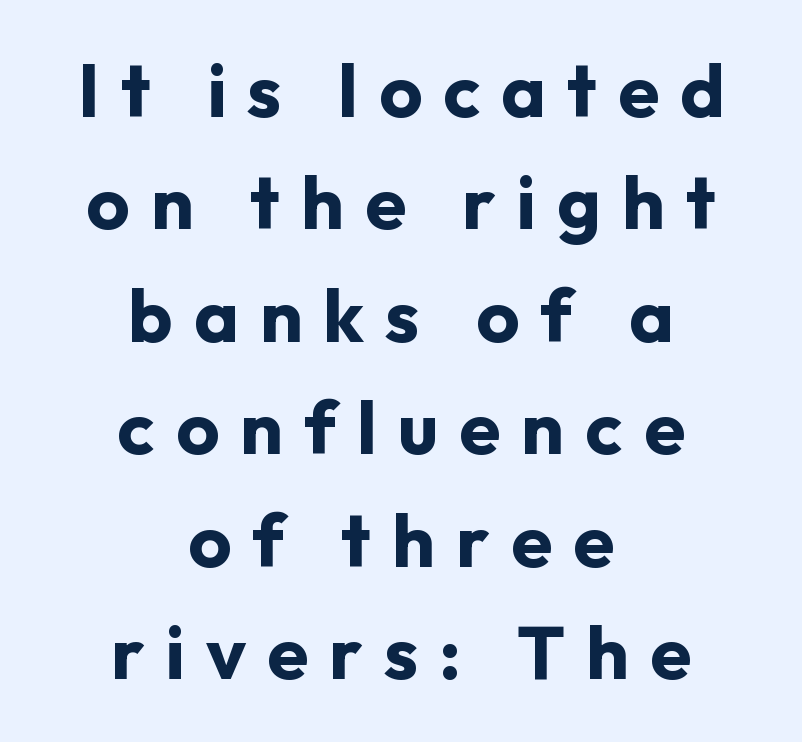
Q: Is the text bold? A: Yes.
Q: Is the text italic (slanted)? A: No, it is upright.
Q: Is the typeface a serif or a sans-serif typeface? A: Sans-serif.
Q: Is the text underlined? A: No.
Q: How is the paragraph aligned? A: Centered.
Q: Is the spacing between letters normal or unusually wide? A: Unusually wide.
Q: Is the spacing between lines tight, normal or loose? A: Normal.
Q: Width (condensed, normal, or wide)? A: Normal.
Q: Stroke contrast? A: Low.
Q: x-height? A: Medium.
Q: Monospaced? A: No.
